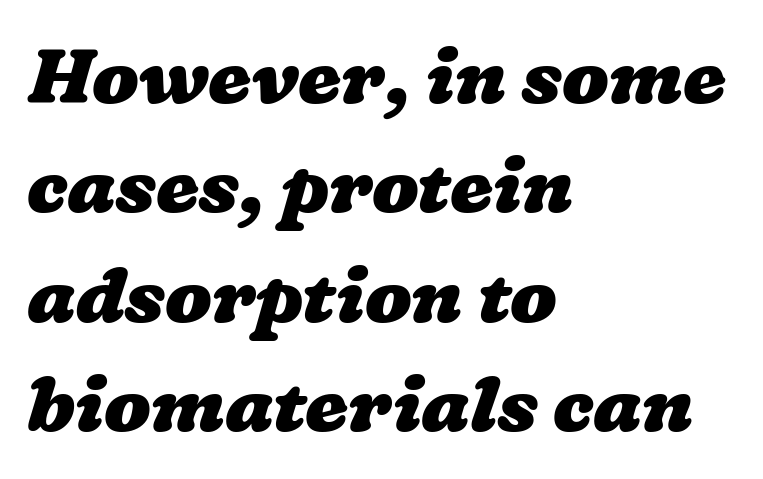
{"bold": "yes", "weight": "heavy", "width": "wide", "stroke_contrast": "low", "x_height": "medium", "monospaced": "no", "underline": "no", "align": "left", "line_spacing": "normal", "line_spacing_ratio": 1.42, "letter_spacing": "normal", "letter_spacing_em": 0.0, "glyph_px": 77}
